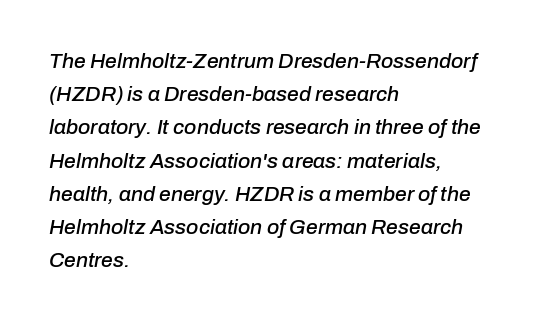
The image shows 21 px text type, italic (leaning right); set left-aligned, normal line spacing (1.58x), normal letter spacing, not underlined.
